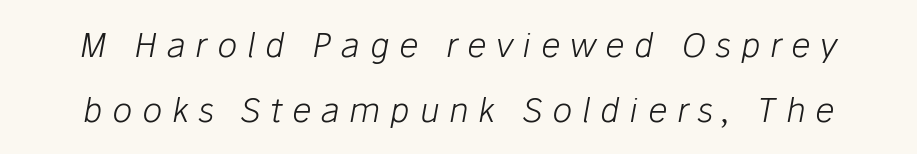
{"italic": "yes", "lean": "right", "slant_degrees": 10, "bold": "no", "weight": "light", "width": "normal", "stroke_contrast": "low", "x_height": "medium", "monospaced": "no", "underline": "no", "line_spacing": "loose", "line_spacing_ratio": 1.9, "letter_spacing": "wide", "letter_spacing_em": 0.28, "glyph_px": 34}
